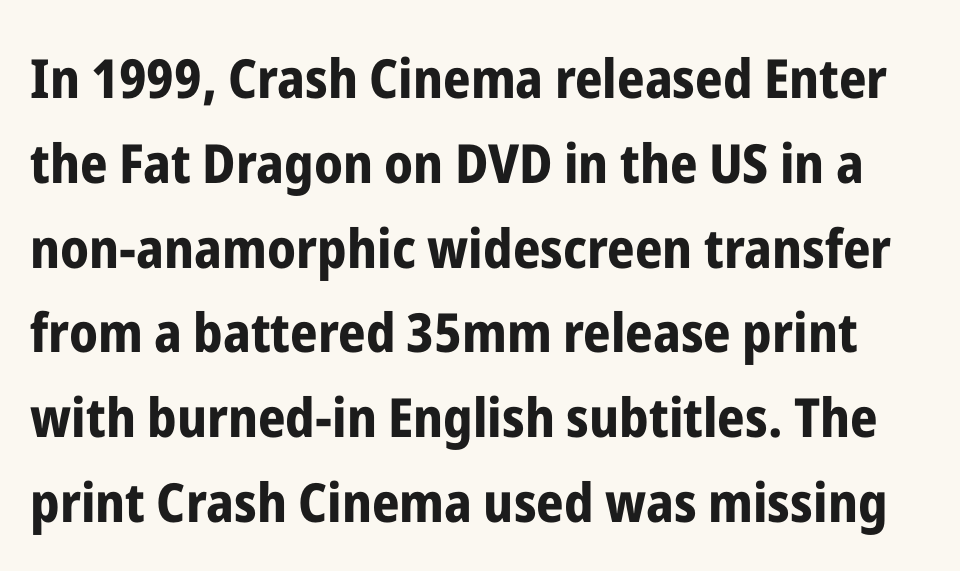
The image shows 54 px bold, condensed sans-serif type, upright; set normal line spacing (1.57x), normal letter spacing, not underlined; low stroke contrast and a medium x-height.
